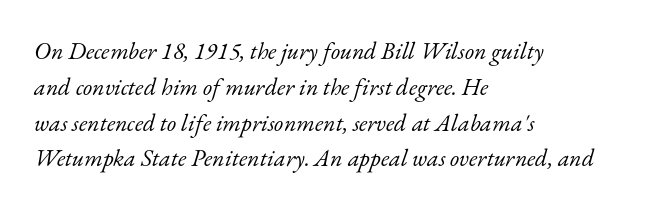
Q: Is the text bold? A: No.
Q: Is the text italic (slanted)? A: Yes, it leans right by about 17 degrees.
Q: Is the text underlined? A: No.
Q: How is the paragraph aligned? A: Left-aligned.
Q: Is the spacing between letters normal or unusually wide? A: Normal.
Q: Is the spacing between lines tight, normal or loose? A: Normal.
